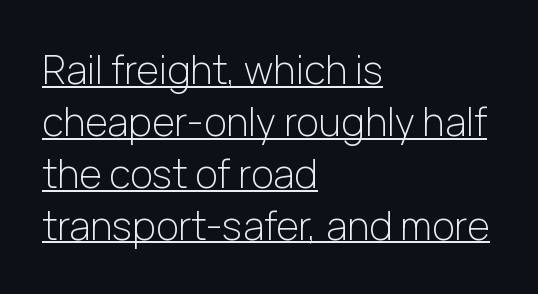
The image shows 39 px light sans-serif type, upright; set left-aligned, normal line spacing (1.33x), normal letter spacing, underlined; low stroke contrast and a medium x-height.
